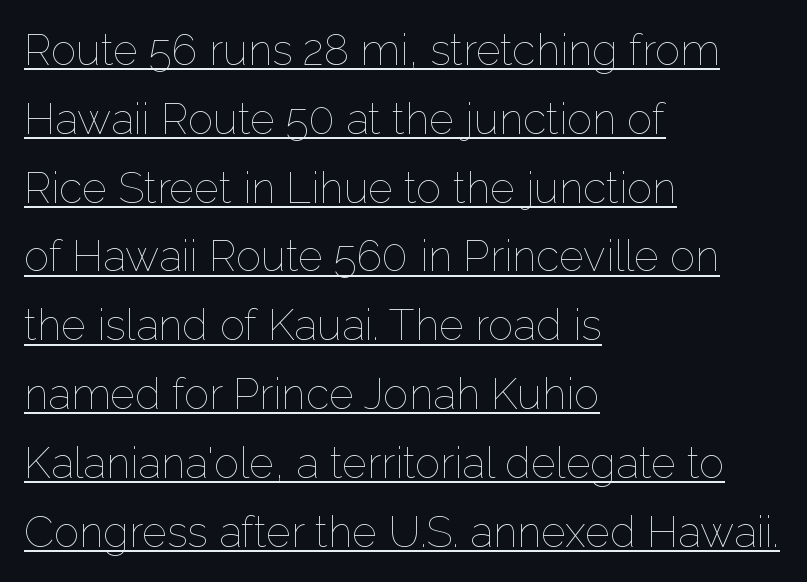
The image shows 43 px thin type, upright; set left-aligned, normal line spacing (1.6x), normal letter spacing, underlined; low stroke contrast and a medium x-height.
